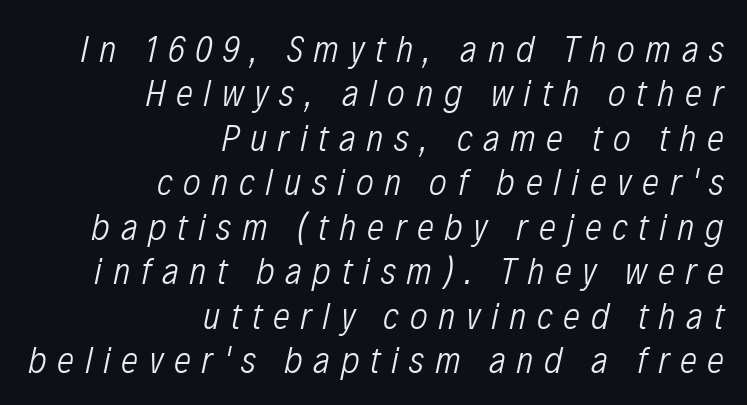
The weight would be labelled regular, book, light, or lighter still. The face used here has a pronounced slope to its letters. This sample has the flowing, uneven cadence of proportional lettering. Each line ends at the same right margin while the left side varies. In terms of letterspacing, this is a distinctly airy, spread setting.
